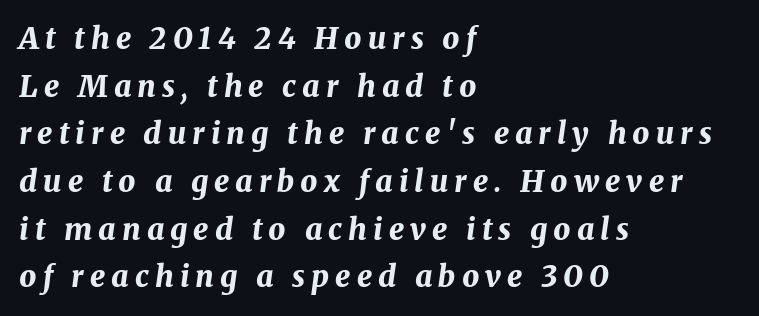
{"italic": "yes", "lean": "right", "slant_degrees": 8, "bold": "yes", "weight": "bold", "width": "normal", "stroke_contrast": "medium", "x_height": "medium", "monospaced": "no", "underline": "no", "align": "left", "line_spacing": "normal", "line_spacing_ratio": 1.59, "letter_spacing": "wide", "letter_spacing_em": 0.2, "glyph_px": 30}
